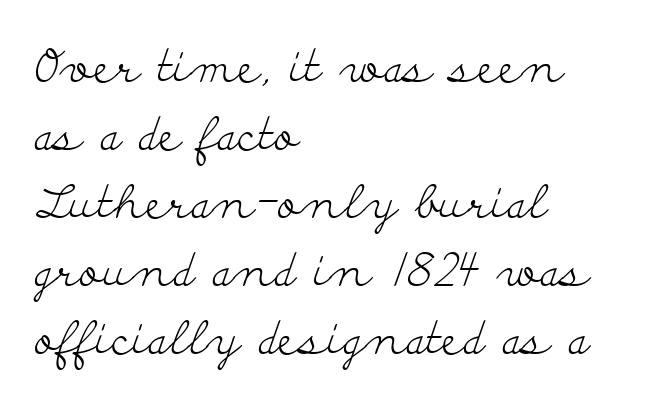
The image shows 46 px light, wide serif type; set left-aligned, normal line spacing (1.48x), normal letter spacing, not underlined; low stroke contrast and a small x-height.
